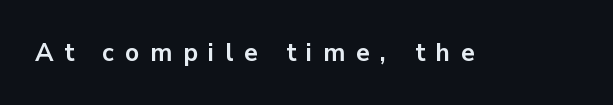
This sample uses an upright cut, with every glyph sitting square on the baseline. Underlining? Definitely not there. Thick stems and heavy bowls — unmistakably bold. Is the letter spacing exaggerated? Yes — the characters are pushed far apart.
